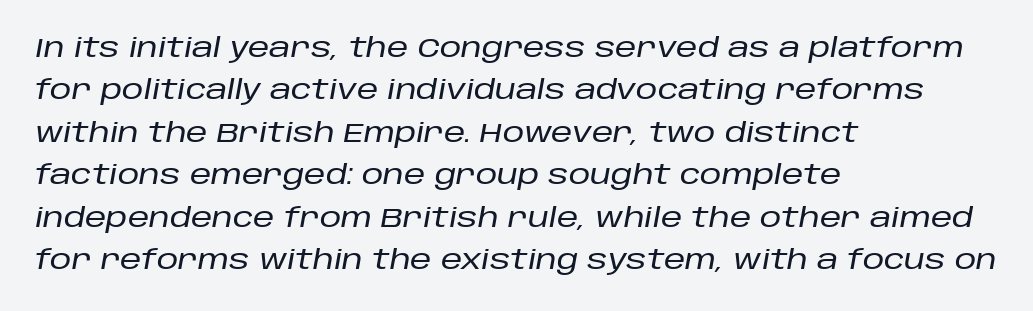
Visually the block forms a straight wall on the left and a jagged coastline on the right. Every character sits at an angle, as italics do. Regarding leading, the lines here are spaced in the standard way. The strip under each line holds only bare page. The gaps between neighbouring characters are ordinary and unremarkable.
